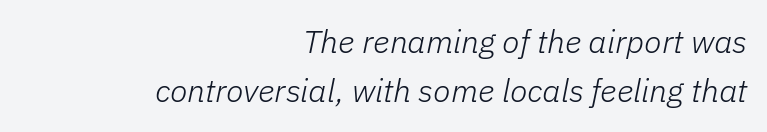
Q: Is the text bold? A: No.
Q: Is the text italic (slanted)? A: Yes, it leans right by about 11 degrees.
Q: Is the text underlined? A: No.
Q: How is the paragraph aligned? A: Right-aligned.
Q: Is the spacing between letters normal or unusually wide? A: Normal.
Q: Is the spacing between lines tight, normal or loose? A: Normal.
Q: Width (condensed, normal, or wide)? A: Normal.
Q: Stroke contrast? A: Low.
Q: x-height? A: Medium.
Q: Monospaced? A: No.
